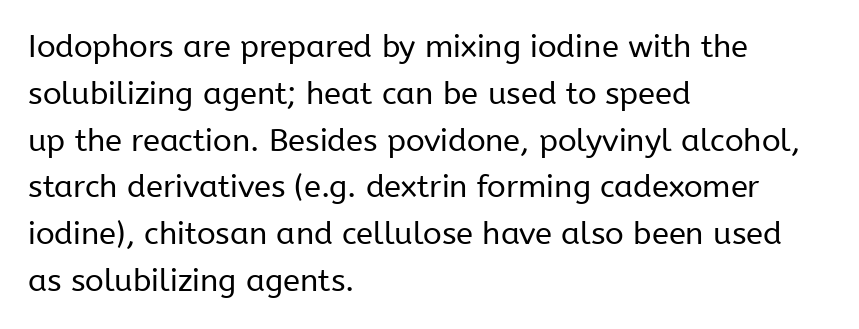
The image shows 31 px regular-weight sans-serif type, upright; set left-aligned, normal line spacing (1.51x), normal letter spacing, not underlined; low stroke contrast and a medium x-height.
